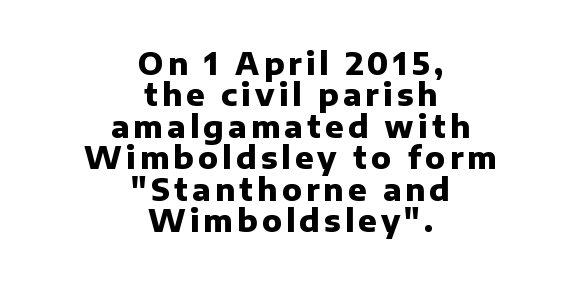
Q: Is the text bold? A: Yes.
Q: Is the text italic (slanted)? A: No, it is upright.
Q: Is the typeface a serif or a sans-serif typeface? A: Sans-serif.
Q: Is the text underlined? A: No.
Q: How is the paragraph aligned? A: Centered.
Q: Is the spacing between lines tight, normal or loose? A: Tight.
Q: Width (condensed, normal, or wide)? A: Normal.
Q: Stroke contrast? A: Low.
Q: x-height? A: Medium.
Q: Monospaced? A: No.
